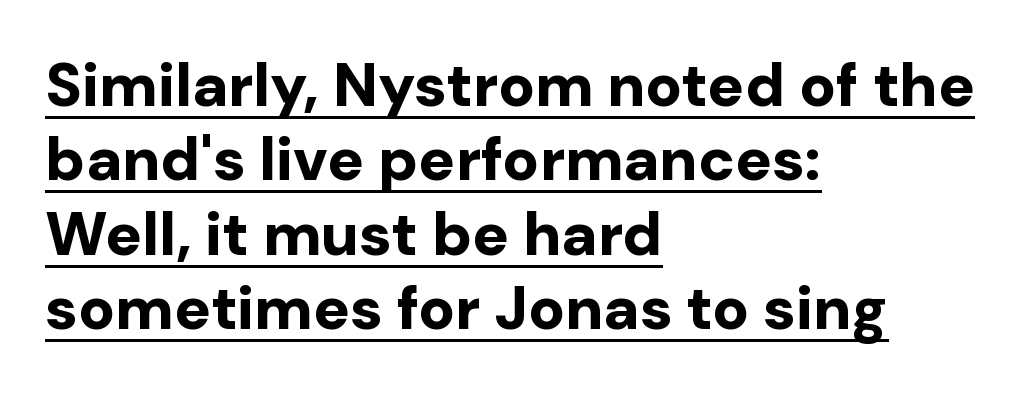
The image shows 61 px bold sans-serif type, upright; set left-aligned, line spacing 1.22x, normal letter spacing, underlined; low stroke contrast and a medium x-height.
